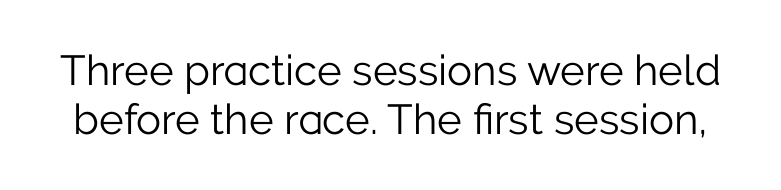
Q: Is the text bold? A: No.
Q: Is the text italic (slanted)? A: No, it is upright.
Q: Is the typeface a serif or a sans-serif typeface? A: Sans-serif.
Q: Is the text underlined? A: No.
Q: Is the spacing between letters normal or unusually wide? A: Normal.
Q: Width (condensed, normal, or wide)? A: Normal.
Q: Stroke contrast? A: Low.
Q: x-height? A: Medium.
Q: Monospaced? A: No.
